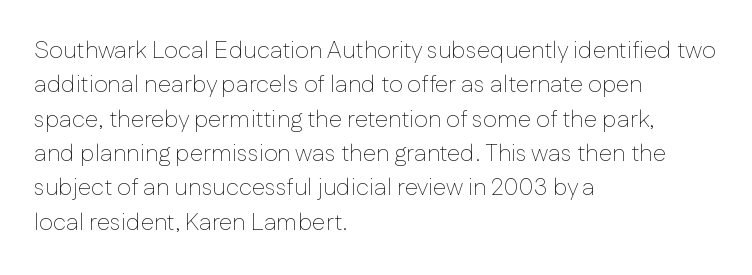
{"italic": "no", "bold": "no", "underline": "no", "align": "left", "line_spacing": "normal", "line_spacing_ratio": 1.43, "letter_spacing": "normal", "letter_spacing_em": 0.0, "glyph_px": 24}
